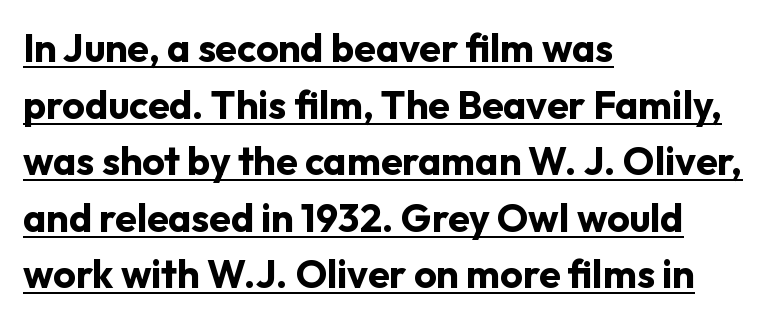
Caption: bold face, heavy strokes. The type sits square on the baseline with zero lean. Baseline-to-baseline distance is the conventional proportion of letter height. The sample's only ornament is a line tracing under the words.
